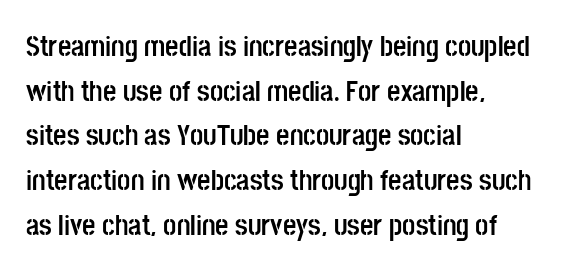
Q: Is the text bold? A: Yes.
Q: Is the text italic (slanted)? A: No, it is upright.
Q: Is the typeface a serif or a sans-serif typeface? A: Sans-serif.
Q: Is the text underlined? A: No.
Q: How is the paragraph aligned? A: Left-aligned.
Q: Is the spacing between letters normal or unusually wide? A: Normal.
Q: Is the spacing between lines tight, normal or loose? A: Normal.
Q: Width (condensed, normal, or wide)? A: Condensed.
Q: Stroke contrast? A: Low.
Q: x-height? A: Large.
Q: Monospaced? A: No.
